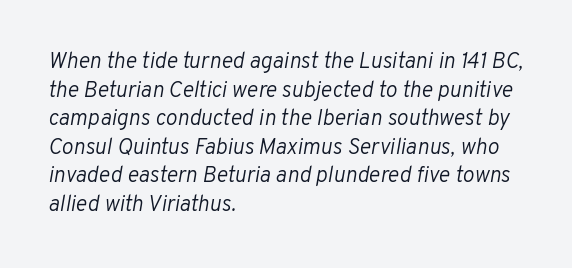
The image shows 22 px text type, italic (leaning right); set left-aligned, normal line spacing (1.3x), normal letter spacing, not underlined.
